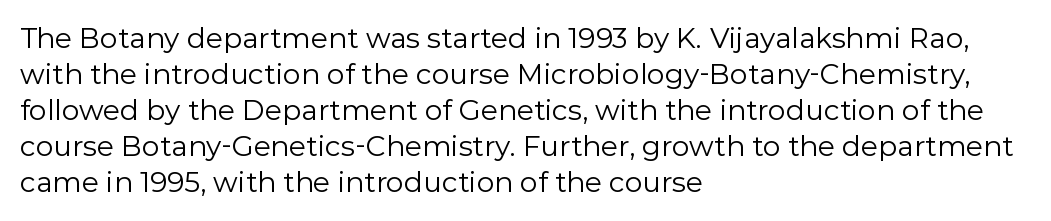
Q: Is the text bold? A: No.
Q: Is the text italic (slanted)? A: No, it is upright.
Q: Is the typeface a serif or a sans-serif typeface? A: Sans-serif.
Q: Is the text underlined? A: No.
Q: How is the paragraph aligned? A: Left-aligned.
Q: Is the spacing between letters normal or unusually wide? A: Normal.
Q: Is the spacing between lines tight, normal or loose? A: Normal.
Q: Width (condensed, normal, or wide)? A: Normal.
Q: Stroke contrast? A: Low.
Q: x-height? A: Medium.
Q: Monospaced? A: No.
